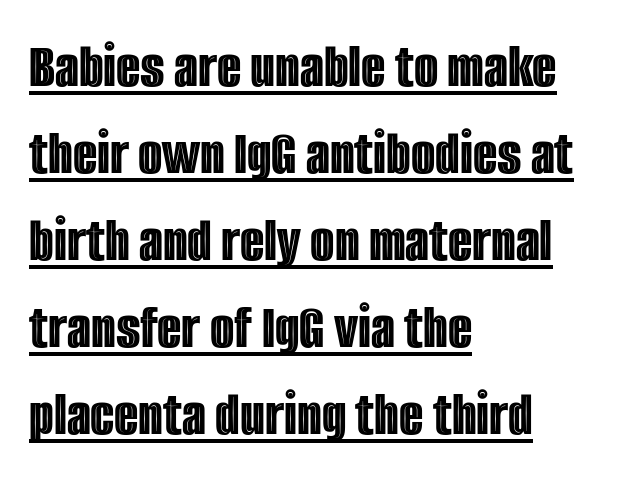
Q: Is the text italic (slanted)? A: No, it is upright.
Q: Is the text underlined? A: Yes.
Q: How is the paragraph aligned? A: Left-aligned.
Q: Is the spacing between letters normal or unusually wide? A: Normal.
Q: Is the spacing between lines tight, normal or loose? A: Normal.
Q: Width (condensed, normal, or wide)? A: Condensed.
Q: x-height? A: Large.
Q: Monospaced? A: No.
